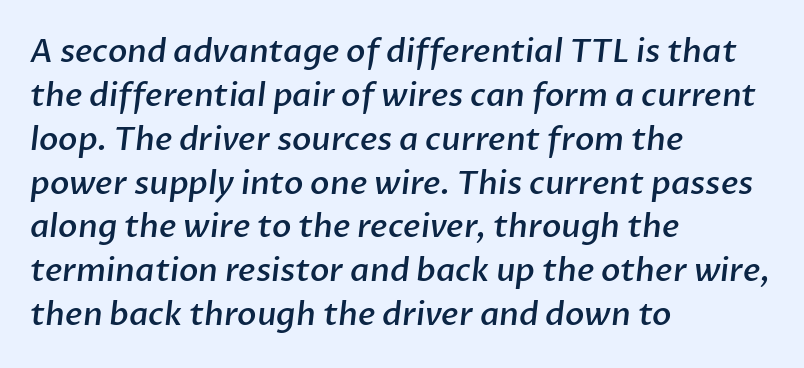
Q: Is the text bold? A: Semi-bold.
Q: Is the typeface a serif or a sans-serif typeface? A: Sans-serif.
Q: Is the text underlined? A: No.
Q: How is the paragraph aligned? A: Left-aligned.
Q: Is the spacing between letters normal or unusually wide? A: Normal.
Q: Is the spacing between lines tight, normal or loose? A: Normal.
Q: Width (condensed, normal, or wide)? A: Normal.
Q: Stroke contrast? A: Low.
Q: x-height? A: Medium.
Q: Monospaced? A: No.
